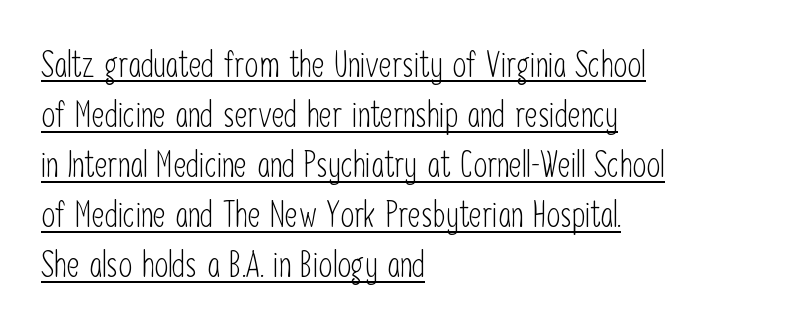
Q: Is the text bold? A: No.
Q: Is the text italic (slanted)? A: No, it is upright.
Q: Is the typeface a serif or a sans-serif typeface? A: Sans-serif.
Q: Is the text underlined? A: Yes.
Q: How is the paragraph aligned? A: Left-aligned.
Q: Is the spacing between letters normal or unusually wide? A: Normal.
Q: Is the spacing between lines tight, normal or loose? A: Normal.
Q: Width (condensed, normal, or wide)? A: Condensed.
Q: Stroke contrast? A: Low.
Q: x-height? A: Medium.
Q: Monospaced? A: No.
